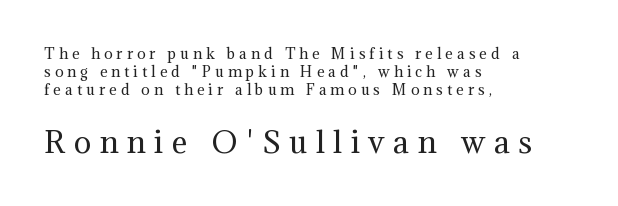
The image shows 29 px regular-weight serif type, upright; set left-aligned, normal line spacing (1.28x), unusually wide letter spacing (+0.3 em), not underlined; the second (bottom) block is 2.07x larger; medium stroke contrast and a medium x-height.
